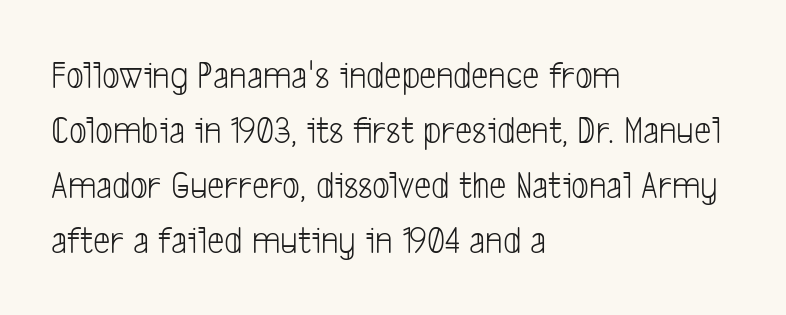
The image shows 39 px light, condensed sans-serif type; set left-aligned, normal line spacing (1.41x), normal letter spacing, not underlined; low stroke contrast and a medium x-height.
